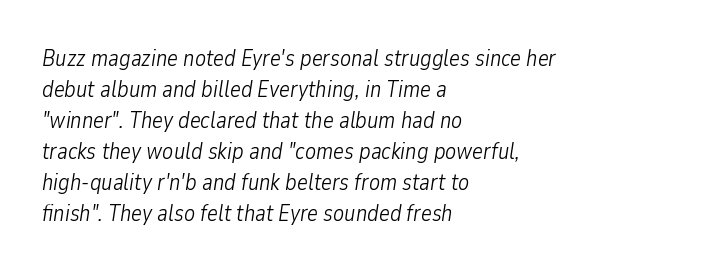
The rows are spaced the way most documents space them. Lines of text with bare space underneath. The text block is weighted toward the left margin, trailing off unevenly rightward. The passage shown leans; its letterforms are oblique. Standard letterfit; no display-style spreading of the glyphs. The strokes are not fattened; the text isn't bold.
